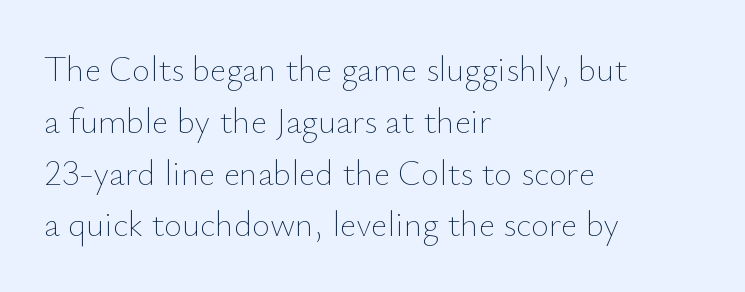
The image shows 35 px thin type, upright; set left-aligned, normal line spacing (1.48x), normal letter spacing, not underlined; low stroke contrast and a small x-height.
